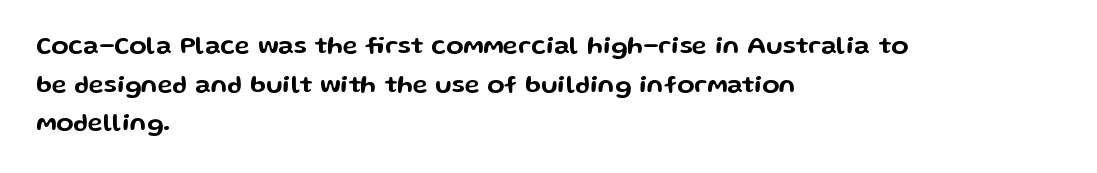
Q: Is the text italic (slanted)? A: No, it is upright.
Q: Is the text underlined? A: No.
Q: How is the paragraph aligned? A: Left-aligned.
Q: Is the spacing between letters normal or unusually wide? A: Normal.
Q: Is the spacing between lines tight, normal or loose? A: Normal.
